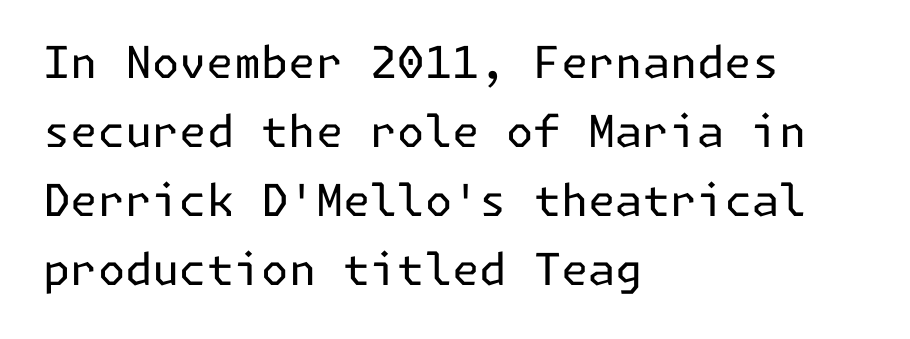
The image shows 44 px regular-weight sans-serif type, upright; set left-aligned, normal line spacing (1.57x), normal letter spacing, not underlined; low stroke contrast and a medium x-height.
